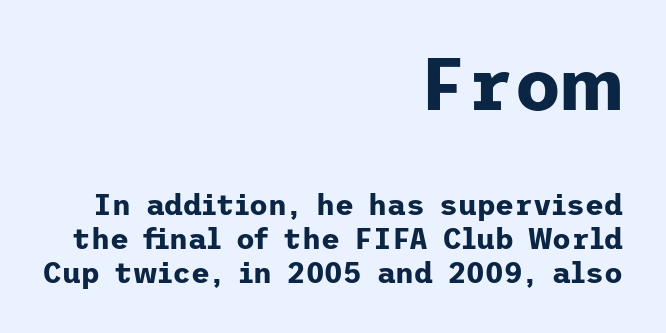
{"serif": "no", "italic": "no", "bold": "yes", "weight": "bold", "width": "normal", "stroke_contrast": "low", "x_height": "medium", "underline": "no", "align": "right", "line_spacing_ratio": 1.18, "letter_spacing": "normal", "letter_spacing_em": 0.0, "larger_block": "first", "size_ratio": 2.52, "glyph_px": 73}
